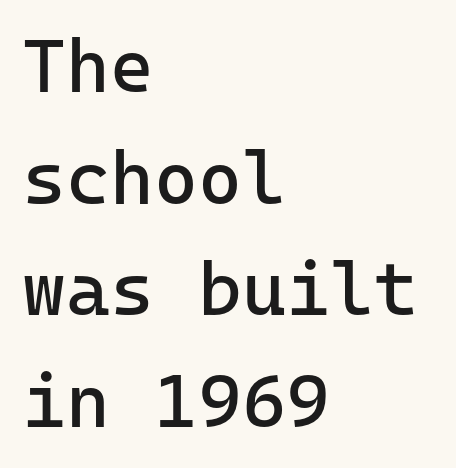
Compared with a centered layout, this one pins lines to the left instead. Ink coverage per letter is moderate at most. Decoration check: the copy has no underline. Spacing between characters is what you'd get straight out of the box. Regarding serifs, this sample does without them. You can tell it's not italic because the verticals are truly vertical.
